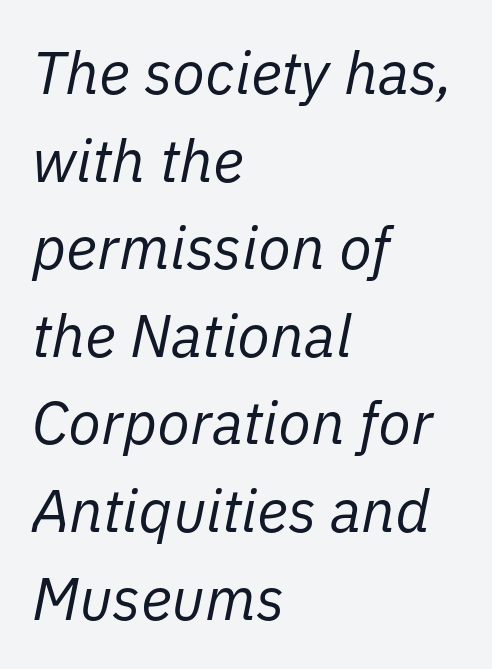
The typesetting does not lean heavy: it is not bold. Every character sits at an angle, as italics do. The passage shown is typed in a proportional face where columns would drift. Vertically, the passage feels balanced, rows spaced as you'd expect.
